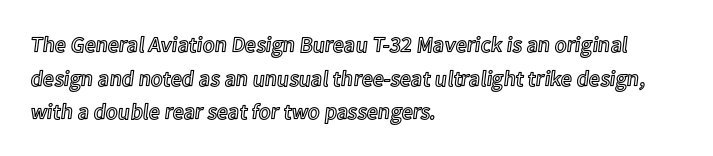
One glance says typical: line gaps are just what's usual. The gap between lines stays unmarked. These lines keep a tight, regular rhythm from letter to letter. Casual observation: everything's shoved over to the left.
